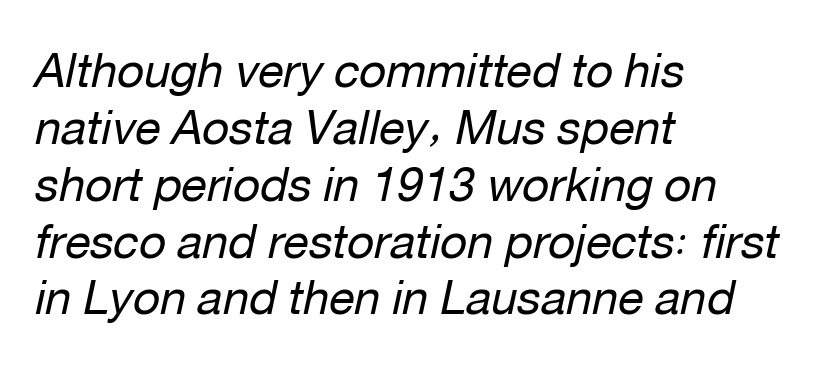
The image shows 47 px regular-weight type, italic (leaning right); set left-aligned, line spacing 1.21x, normal letter spacing, not underlined; low stroke contrast and a medium x-height.
